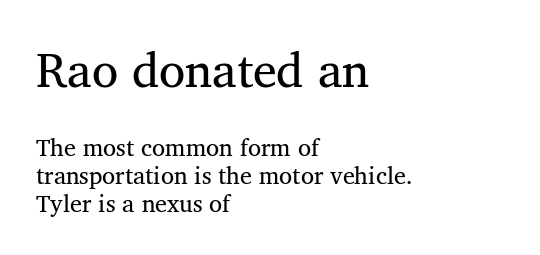
The image shows 48 px regular-weight serif type, upright; set left-aligned, line spacing 1.16x, normal letter spacing, not underlined; the first (top) block is 2.0x larger; medium stroke contrast and a medium x-height.
